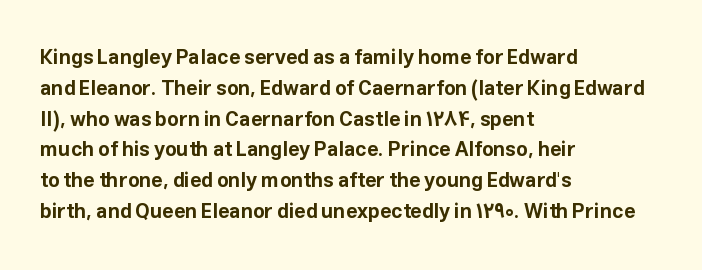
A student would call this left alignment; a typographer would say flush left, rag right. Any mark beneath the type? The region is blank. A dark, heavy texture on the line: the type is bold. The leading is moderate, giving the passage an even texture. The gaps between neighbouring characters are ordinary and unremarkable. The axis of the letterforms is exactly vertical.
